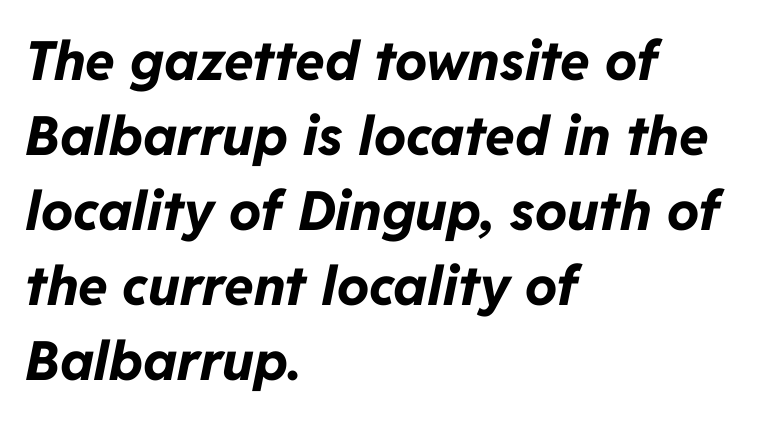
Heavy-handed strokes throughout: this text is bold. Decoration check: the copy has no underline. Where is the straight margin? On the left. The face used here is rendered with its standard letterfit. A normal amount of white space separates one row of letters from the next.
